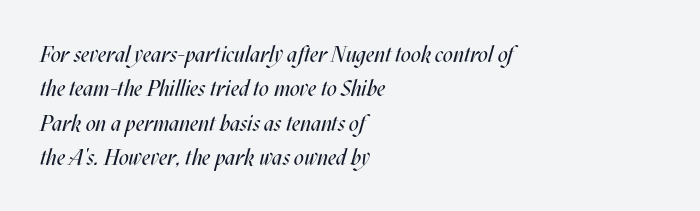
The image shows 22 px text type, italic (leaning right); set left-aligned, normal line spacing (1.56x), normal letter spacing, not underlined.
